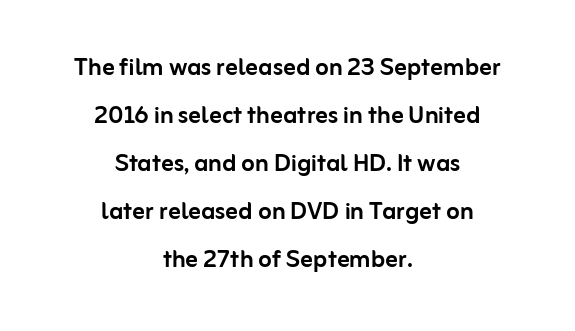
Each letter keeps its own natural width here, so spacing adapts to shape. Letterform terminals end flat and unadorned throughout the passage. Anything drawn beneath the words? Only blank space. Casual observation: everything's sitting right in the middle.
